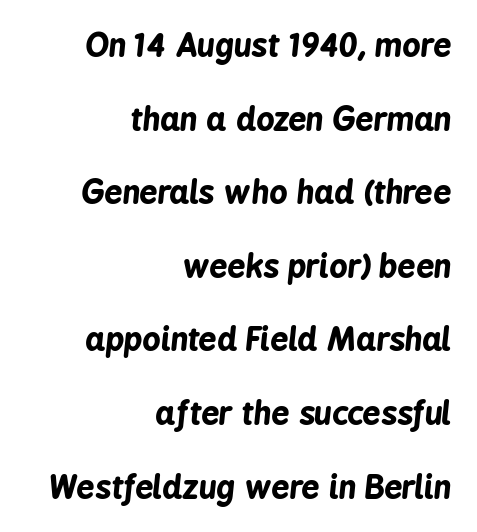
Q: Is the text bold? A: Yes.
Q: Is the text italic (slanted)? A: Yes, it leans right by about 6 degrees.
Q: Is the text underlined? A: No.
Q: How is the paragraph aligned? A: Right-aligned.
Q: Is the spacing between letters normal or unusually wide? A: Normal.
Q: Is the spacing between lines tight, normal or loose? A: Loose.
Q: Width (condensed, normal, or wide)? A: Condensed.
Q: Stroke contrast? A: Low.
Q: x-height? A: Medium.
Q: Monospaced? A: No.
